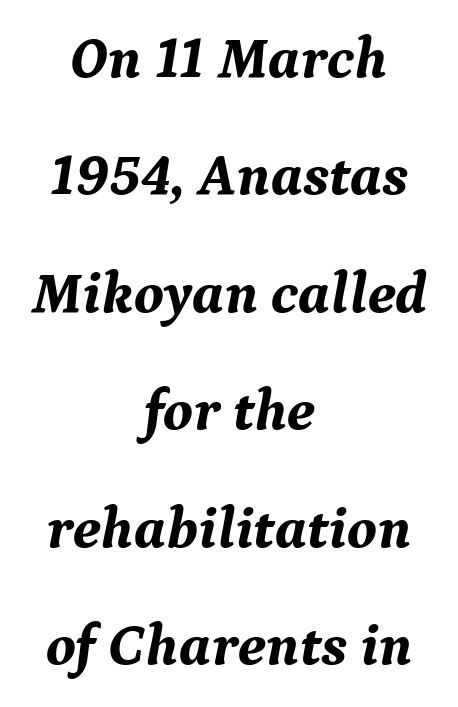
{"serif": "yes", "italic": "yes", "lean": "right", "slant_degrees": 9, "bold": "yes", "weight": "bold", "width": "normal", "stroke_contrast": "medium", "x_height": "medium", "monospaced": "no", "underline": "no", "align": "center", "line_spacing": "loose", "line_spacing_ratio": 1.99, "letter_spacing": "normal", "letter_spacing_em": 0.0, "glyph_px": 59}
